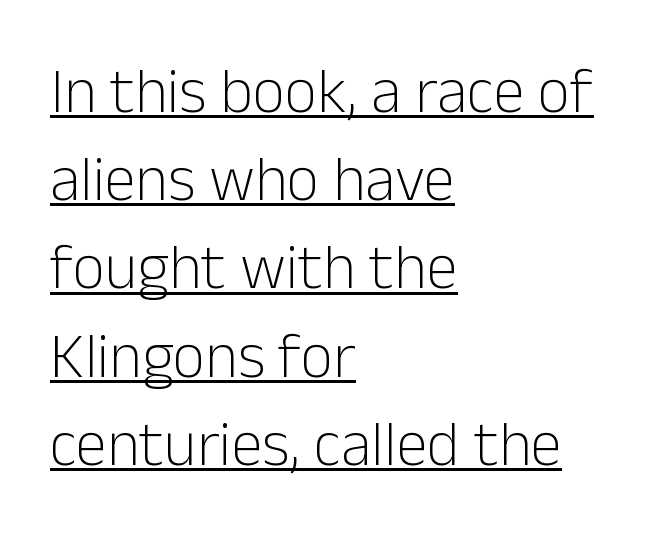
The image shows 63 px light sans-serif type, upright; set left-aligned, normal line spacing (1.4x), normal letter spacing, underlined; low stroke contrast and a medium x-height.
